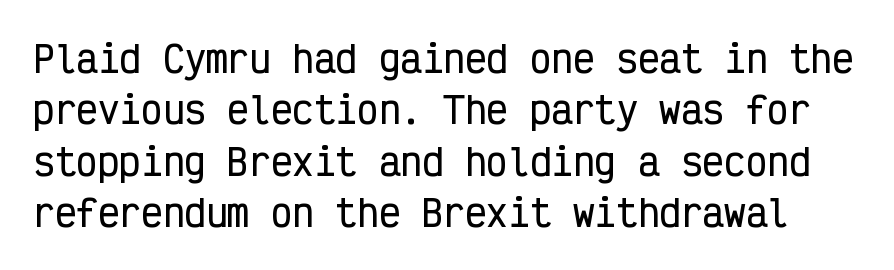
Descenders hang freely into open space. The horizontal fit of the characters is conventional and even. Quick note: not italic, upright. The rendering uses typewriter-style spacing with identical character cells. I'd call this a sans setting — the letters go barefoot. Does the leading feel generous? No, just average.
